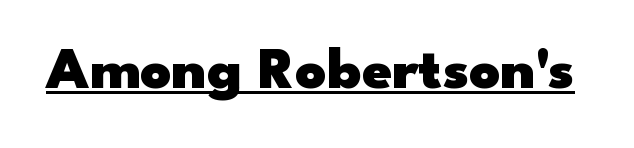
Q: Is the text bold? A: Yes.
Q: Is the text italic (slanted)? A: No, it is upright.
Q: Is the typeface a serif or a sans-serif typeface? A: Sans-serif.
Q: Is the text underlined? A: Yes.
Q: Is the spacing between letters normal or unusually wide? A: Normal.
Q: Width (condensed, normal, or wide)? A: Wide.
Q: Stroke contrast? A: Low.
Q: x-height? A: Small.
Q: Monospaced? A: No.
